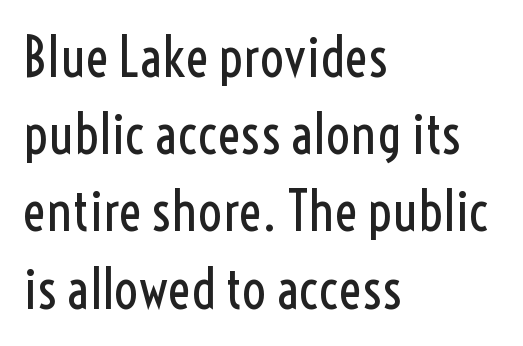
{"serif": "no", "italic": "no", "bold": "no", "weight": "regular", "width": "condensed", "x_height": "medium", "monospaced": "no", "underline": "no", "align": "left", "line_spacing": "normal", "line_spacing_ratio": 1.43, "letter_spacing": "normal", "letter_spacing_em": 0.0, "glyph_px": 54}
